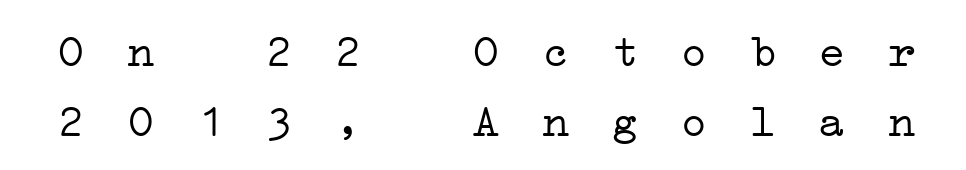
Regarding leading, the lines here are spaced in the standard way. Classification — serif. Weight class: somewhere from thin through regular. These lines are rendered in a fixed-pitch font.
